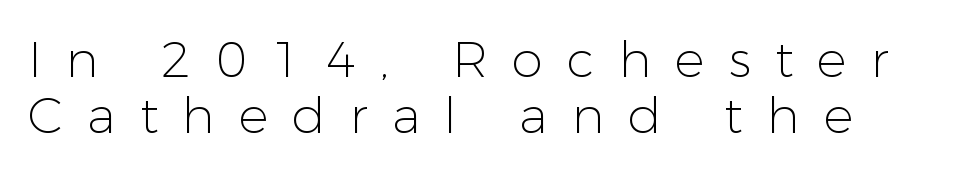
Q: Is the text bold? A: No.
Q: Is the text italic (slanted)? A: No, it is upright.
Q: Is the typeface a serif or a sans-serif typeface? A: Sans-serif.
Q: Is the text underlined? A: No.
Q: How is the paragraph aligned? A: Left-aligned.
Q: Is the spacing between letters normal or unusually wide? A: Unusually wide.
Q: Is the spacing between lines tight, normal or loose? A: Tight.
Q: Width (condensed, normal, or wide)? A: Normal.
Q: Stroke contrast? A: Low.
Q: x-height? A: Medium.
Q: Monospaced? A: No.
